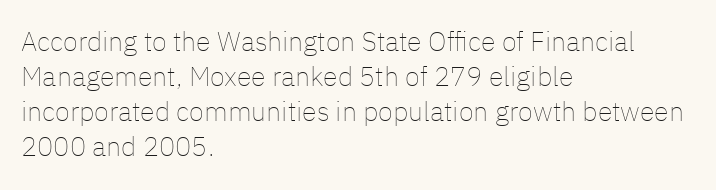
Q: Is the text bold? A: No.
Q: Is the text italic (slanted)? A: No, it is upright.
Q: Is the text underlined? A: No.
Q: How is the paragraph aligned? A: Left-aligned.
Q: Is the spacing between letters normal or unusually wide? A: Normal.
Q: Is the spacing between lines tight, normal or loose? A: Normal.
